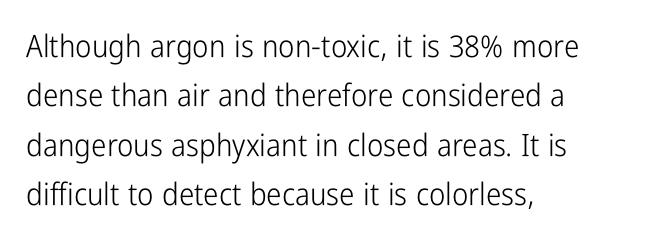
Q: Is the text bold? A: No.
Q: Is the text italic (slanted)? A: No, it is upright.
Q: Is the typeface a serif or a sans-serif typeface? A: Sans-serif.
Q: Is the text underlined? A: No.
Q: How is the paragraph aligned? A: Left-aligned.
Q: Is the spacing between letters normal or unusually wide? A: Normal.
Q: Is the spacing between lines tight, normal or loose? A: Normal.
Q: Width (condensed, normal, or wide)? A: Condensed.
Q: Stroke contrast? A: Low.
Q: x-height? A: Medium.
Q: Monospaced? A: No.
